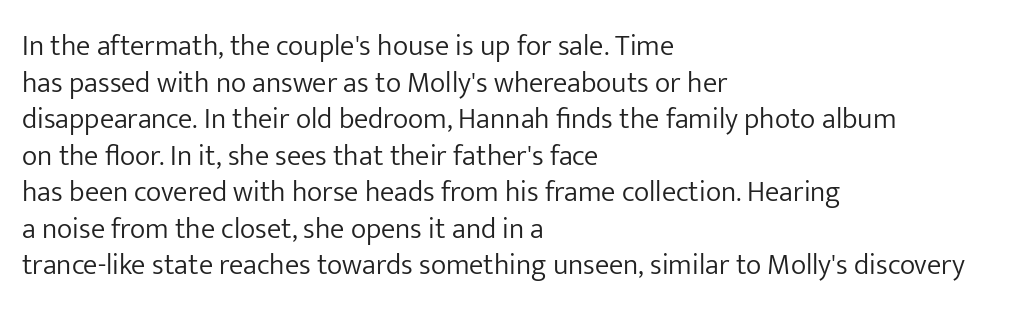
Q: Is the text bold? A: No.
Q: Is the text italic (slanted)? A: No, it is upright.
Q: Is the typeface a serif or a sans-serif typeface? A: Sans-serif.
Q: Is the text underlined? A: No.
Q: How is the paragraph aligned? A: Left-aligned.
Q: Is the spacing between letters normal or unusually wide? A: Normal.
Q: Is the spacing between lines tight, normal or loose? A: Normal.
Q: Width (condensed, normal, or wide)? A: Normal.
Q: Stroke contrast? A: Low.
Q: x-height? A: Medium.
Q: Monospaced? A: No.
